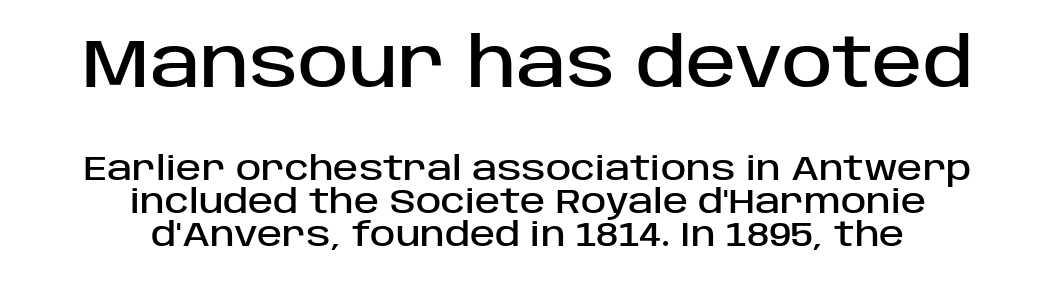
The image shows 68 px sans-serif type, upright; set centered, tight line spacing (0.97x), normal letter spacing, not underlined; the first (top) block is 2.0x larger; low stroke contrast and a large x-height.
